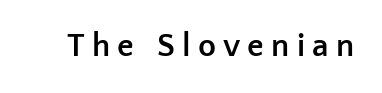
{"serif": "no", "italic": "no", "bold": "yes", "weight": "semibold", "width": "normal", "stroke_contrast": "low", "x_height": "medium", "monospaced": "no", "underline": "no", "letter_spacing": "wide", "letter_spacing_em": 0.22, "glyph_px": 33}
